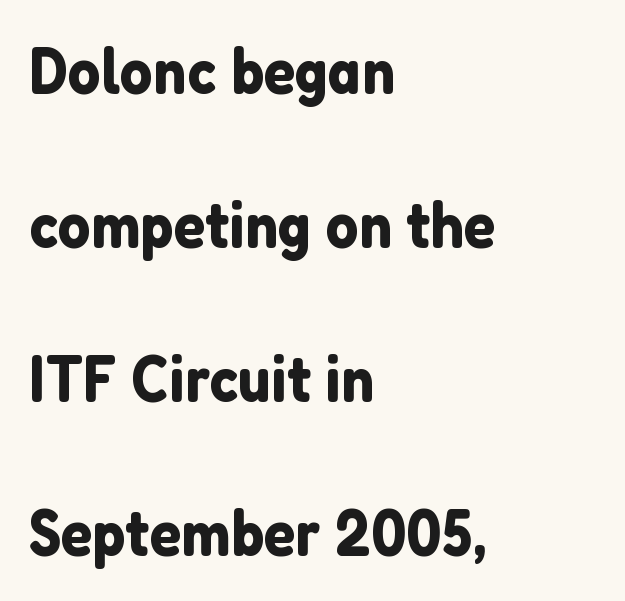
Q: Is the text italic (slanted)? A: No, it is upright.
Q: Is the typeface a serif or a sans-serif typeface? A: Sans-serif.
Q: Is the text underlined? A: No.
Q: How is the paragraph aligned? A: Left-aligned.
Q: Is the spacing between letters normal or unusually wide? A: Normal.
Q: Is the spacing between lines tight, normal or loose? A: Loose.
Q: Width (condensed, normal, or wide)? A: Normal.
Q: Stroke contrast? A: Low.
Q: x-height? A: Medium.
Q: Monospaced? A: No.
